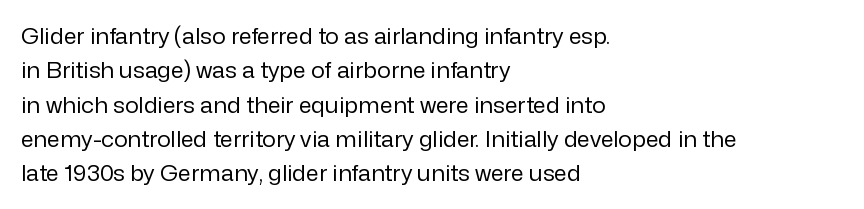
The vertical gap from one line to the next is medium. These lines were composed using upright roman letters. Horizontal alignment here is leftward, the default for most running prose. The gaps between neighbouring characters are ordinary and unremarkable. Weight: regular or lighter.
